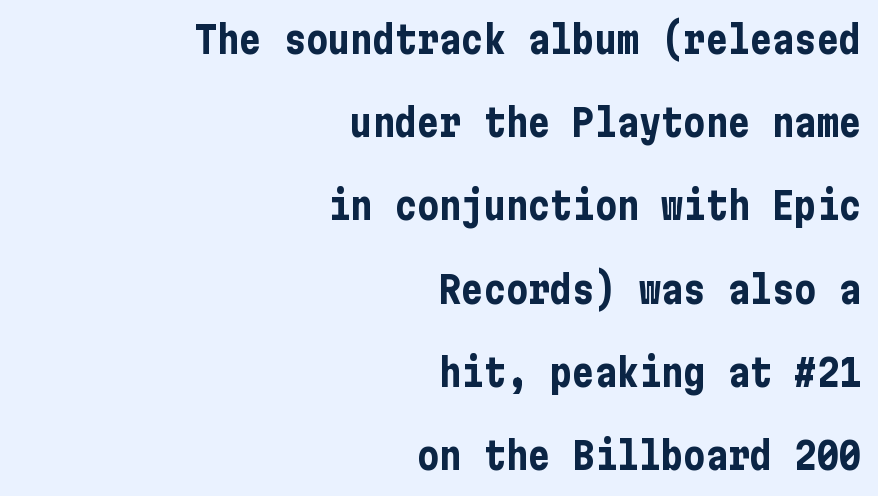
Q: Is the text bold? A: Yes.
Q: Is the text italic (slanted)? A: No, it is upright.
Q: Is the typeface a serif or a sans-serif typeface? A: Sans-serif.
Q: Is the text underlined? A: No.
Q: How is the paragraph aligned? A: Right-aligned.
Q: Is the spacing between letters normal or unusually wide? A: Normal.
Q: Is the spacing between lines tight, normal or loose? A: Loose.
Q: Width (condensed, normal, or wide)? A: Condensed.
Q: Stroke contrast? A: Low.
Q: x-height? A: Medium.
